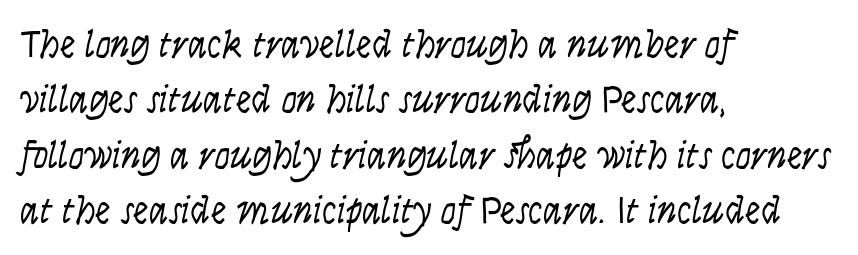
Notice how descenders clear the ascenders below comfortably — that's standard leading. Inter-character spacing is left at the font's built-in metrics. This sample is left-justified, so line endings fall wherever the words run out. Here the designer chose a conventional face with non-uniform glyph widths.
